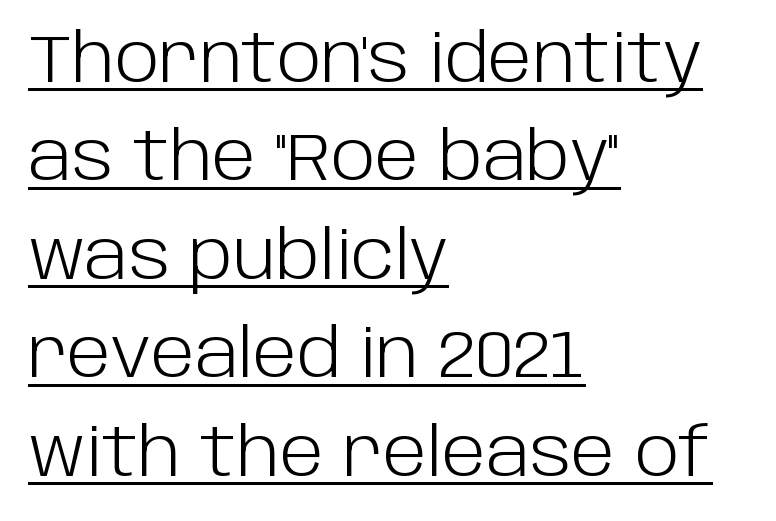
The image shows 67 px light sans-serif type, upright; set left-aligned, normal line spacing (1.47x), normal letter spacing, underlined; low stroke contrast and a large x-height.
